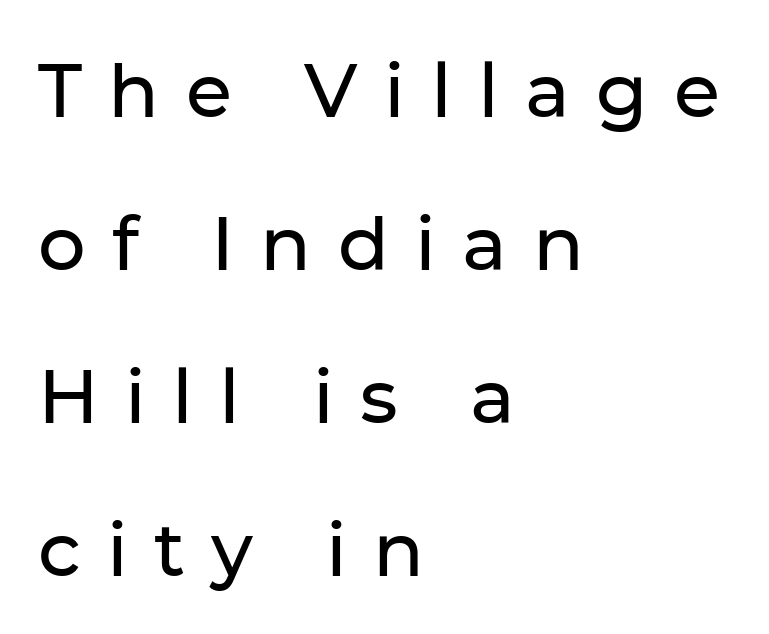
Q: Is the text italic (slanted)? A: No, it is upright.
Q: Is the typeface a serif or a sans-serif typeface? A: Sans-serif.
Q: Is the text underlined? A: No.
Q: How is the paragraph aligned? A: Left-aligned.
Q: Is the spacing between letters normal or unusually wide? A: Unusually wide.
Q: Is the spacing between lines tight, normal or loose? A: Loose.
Q: Width (condensed, normal, or wide)? A: Normal.
Q: Stroke contrast? A: Low.
Q: x-height? A: Medium.
Q: Monospaced? A: No.
